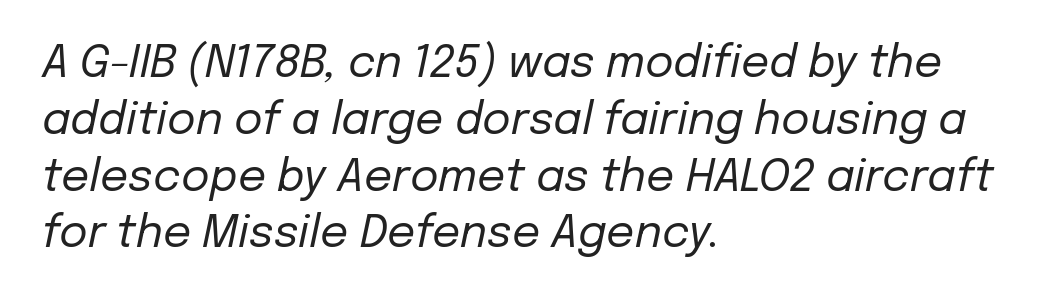
Check under the words: just untouched page. The strokes are not fattened; the text isn't bold. Inter-character spacing is left at the font's built-in metrics. Reading down the block, your eye returns to a fixed left position each line. Tall strokes in this sample are angled rather than plumb. Do the characters align in a grid? No, the font is proportional.
